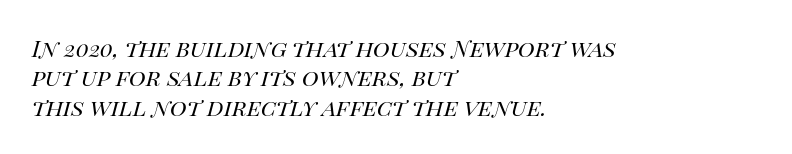
{"italic": "yes", "lean": "right", "slant_degrees": 14, "bold": "no", "underline": "no", "align": "left", "line_spacing": "normal", "line_spacing_ratio": 1.28, "letter_spacing": "normal", "letter_spacing_em": 0.0, "glyph_px": 23}
